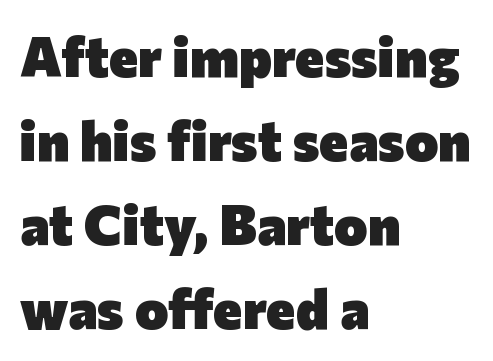
{"serif": "no", "italic": "no", "bold": "yes", "weight": "heavy", "width": "normal", "stroke_contrast": "low", "x_height": "medium", "monospaced": "no", "underline": "no", "align": "left", "line_spacing": "normal", "line_spacing_ratio": 1.5, "letter_spacing": "normal", "letter_spacing_em": 0.0, "glyph_px": 56}
